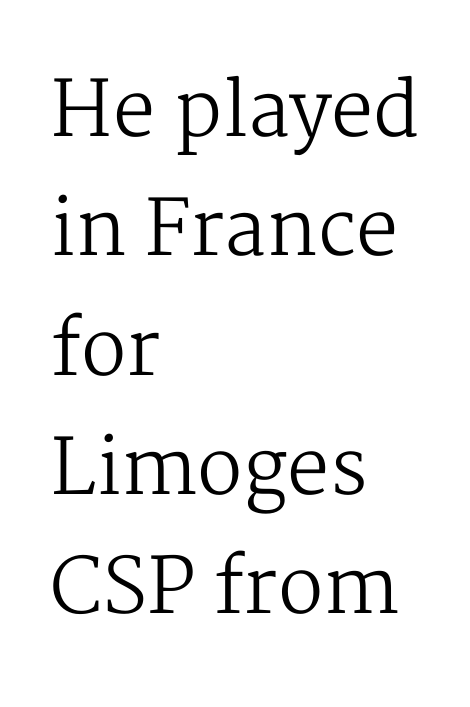
{"serif": "yes", "italic": "no", "bold": "no", "weight": "regular", "width": "normal", "stroke_contrast": "medium", "x_height": "medium", "monospaced": "no", "underline": "no", "align": "left", "line_spacing": "normal", "line_spacing_ratio": 1.57, "letter_spacing": "normal", "letter_spacing_em": 0.0, "glyph_px": 76}
